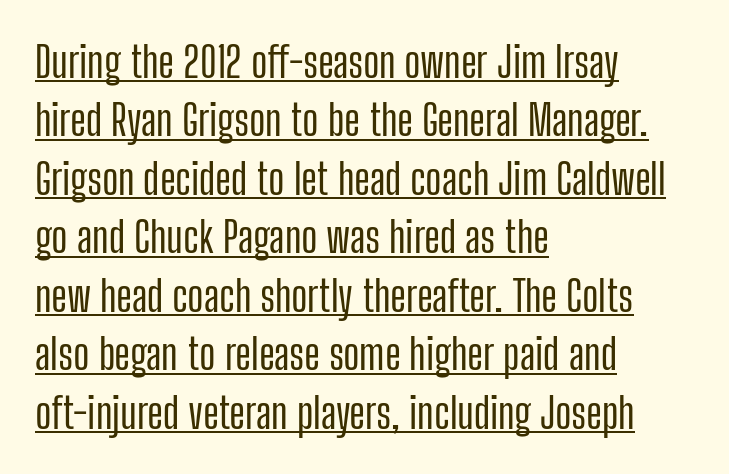
{"serif": "no", "italic": "no", "width": "condensed", "stroke_contrast": "low", "x_height": "medium", "monospaced": "no", "underline": "yes", "align": "left", "line_spacing": "normal", "line_spacing_ratio": 1.36, "letter_spacing": "normal", "letter_spacing_em": 0.0, "glyph_px": 43}
